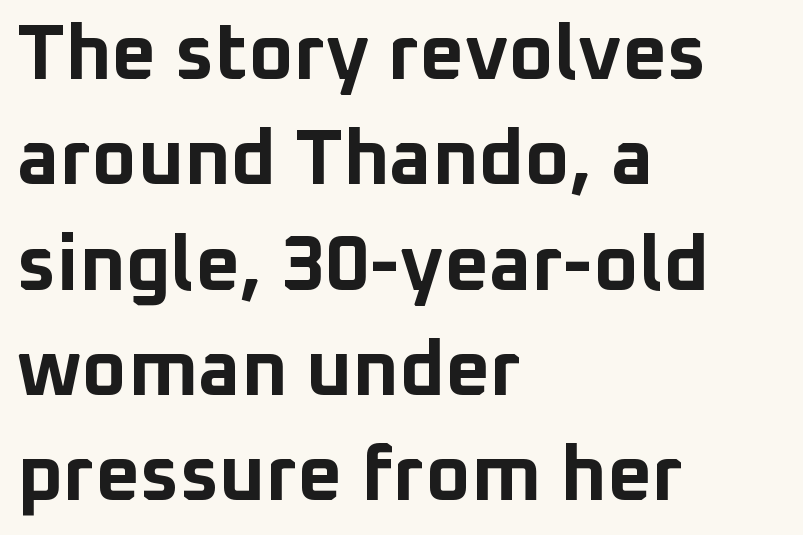
The image shows 78 px bold sans-serif type, upright; set left-aligned, normal line spacing (1.35x), normal letter spacing, not underlined; low stroke contrast and a medium x-height.
